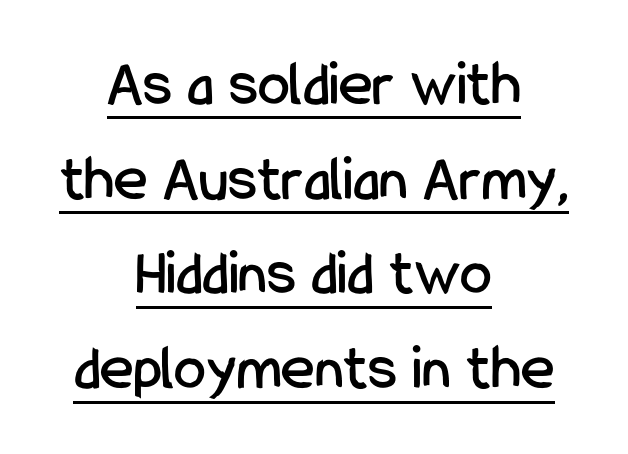
Q: Is the text italic (slanted)? A: No, it is upright.
Q: Is the typeface a serif or a sans-serif typeface? A: Sans-serif.
Q: Is the text underlined? A: Yes.
Q: How is the paragraph aligned? A: Centered.
Q: Is the spacing between letters normal or unusually wide? A: Normal.
Q: Is the spacing between lines tight, normal or loose? A: Normal.
Q: Width (condensed, normal, or wide)? A: Condensed.
Q: Stroke contrast? A: Low.
Q: x-height? A: Medium.
Q: Monospaced? A: No.
